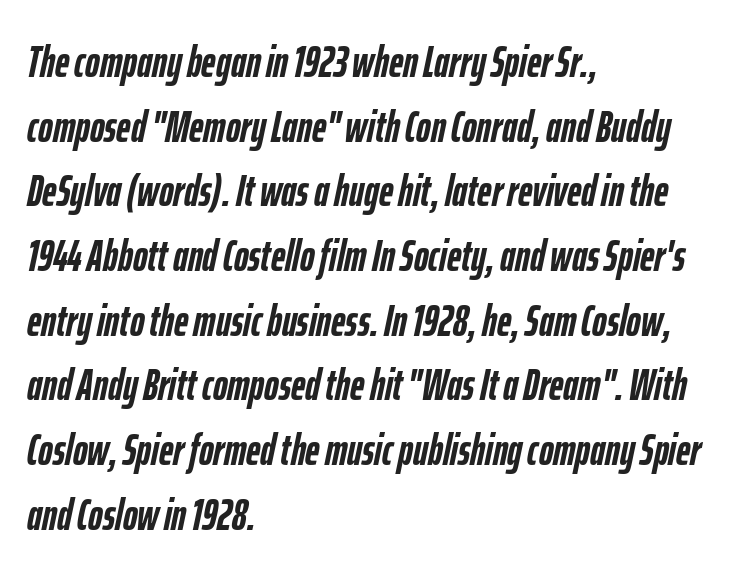
{"italic": "yes", "lean": "right", "slant_degrees": 12, "bold": "yes", "weight": "semibold", "width": "condensed", "stroke_contrast": "low", "x_height": "medium", "monospaced": "no", "underline": "no", "align": "left", "line_spacing": "normal", "line_spacing_ratio": 1.47, "letter_spacing": "normal", "letter_spacing_em": 0.0, "glyph_px": 44}
